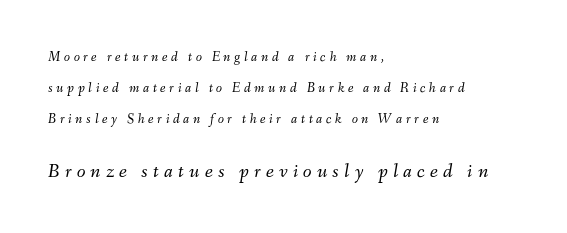
{"italic": "yes", "lean": "right", "slant_degrees": 9, "bold": "no", "underline": "no", "align": "left", "line_spacing": "loose", "line_spacing_ratio": 2.23, "letter_spacing": "wide", "letter_spacing_em": 0.26, "larger_block": "second", "size_ratio": 1.43, "glyph_px": 20}
